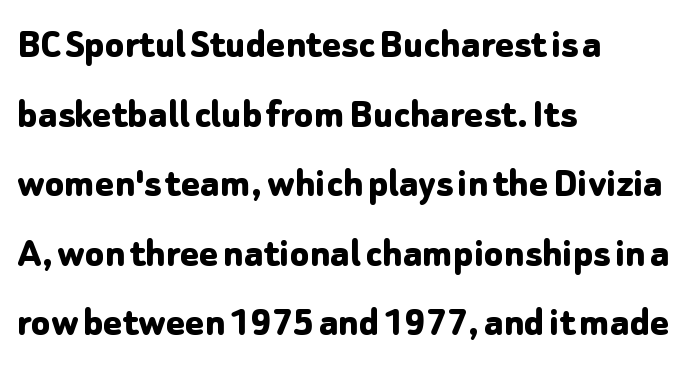
The image shows 44 px bold sans-serif type, upright; set left-aligned, normal line spacing (1.58x), normal letter spacing, not underlined; low stroke contrast and a medium x-height.
